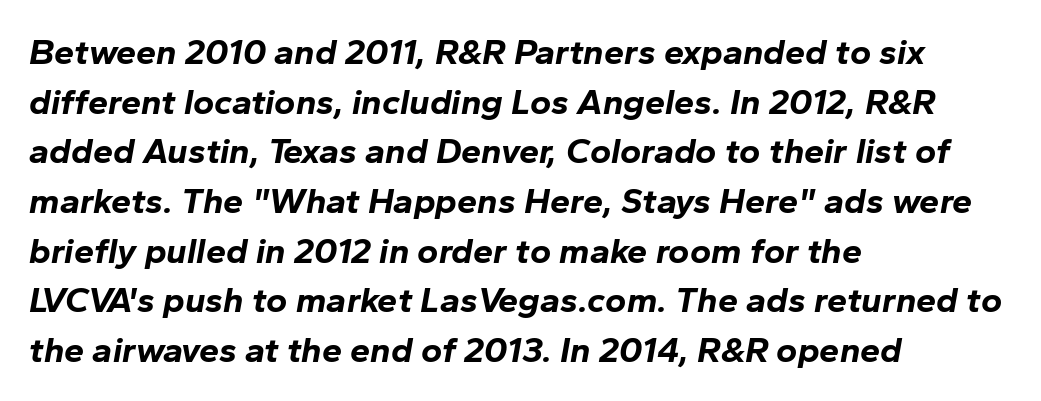
Q: Is the text bold? A: Yes.
Q: Is the text italic (slanted)? A: Yes, it leans right by about 10 degrees.
Q: Is the text underlined? A: No.
Q: How is the paragraph aligned? A: Left-aligned.
Q: Is the spacing between letters normal or unusually wide? A: Normal.
Q: Is the spacing between lines tight, normal or loose? A: Normal.
Q: Width (condensed, normal, or wide)? A: Normal.
Q: Stroke contrast? A: Low.
Q: x-height? A: Medium.
Q: Monospaced? A: No.
